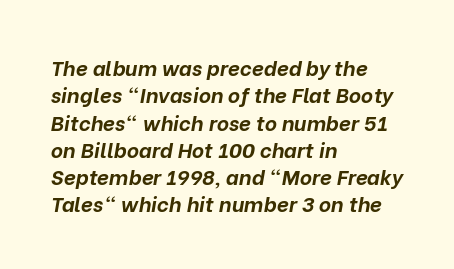
{"italic": "yes", "lean": "right", "slant_degrees": 10, "bold": "yes", "underline": "no", "align": "left", "line_spacing": "normal", "line_spacing_ratio": 1.3, "letter_spacing": "normal", "letter_spacing_em": 0.0, "glyph_px": 21}
